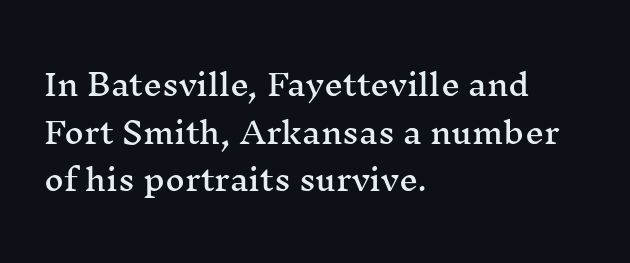
{"serif": "yes", "italic": "no", "width": "wide", "stroke_contrast": "medium", "x_height": "medium", "monospaced": "no", "underline": "no", "align": "left", "line_spacing": "normal", "line_spacing_ratio": 1.59, "letter_spacing": "normal", "letter_spacing_em": 0.0, "glyph_px": 30}
